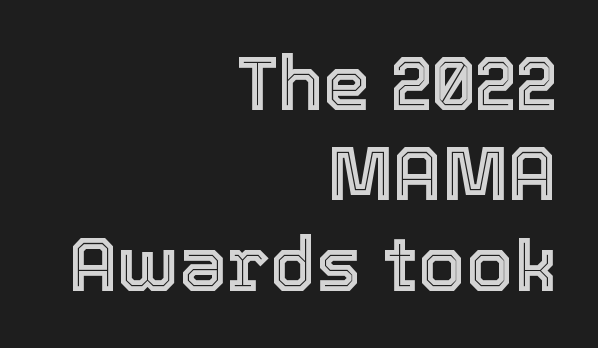
Unmarked baselines from the first word to the last. Between one letter and the next there's only the usual sliver of space. Each letter keeps its own natural width here, so spacing adapts to shape. Notice how the passage keeps a crisp vertical edge on the right only. The specimen reads as upright at a glance.
